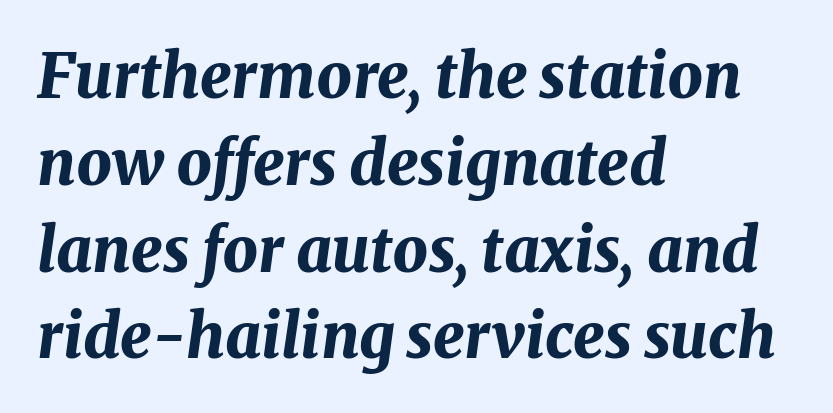
This is heavy type, rendered in bold. The specimen reads as italic at a glance. These lines keep a tight, regular rhythm from letter to letter. These lines sit exactly where default settings would place them. Think of a printed novel: that variable character pitch is what you see here.
